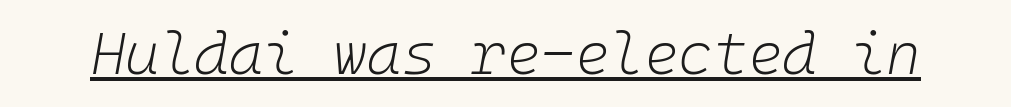
The weight would be labelled regular, book, light, or lighter still. If you drew a line through each stem, it would be angled. This is underlined copy, the kind a proofreader might mark for attention. Inter-character spacing is left at the font's built-in metrics.
